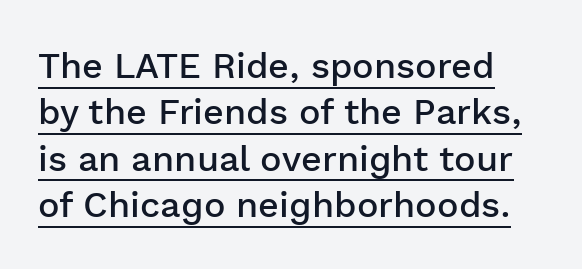
The image shows 36 px semibold sans-serif type, upright; set normal line spacing (1.29x), normal letter spacing, underlined; low stroke contrast and a medium x-height.
